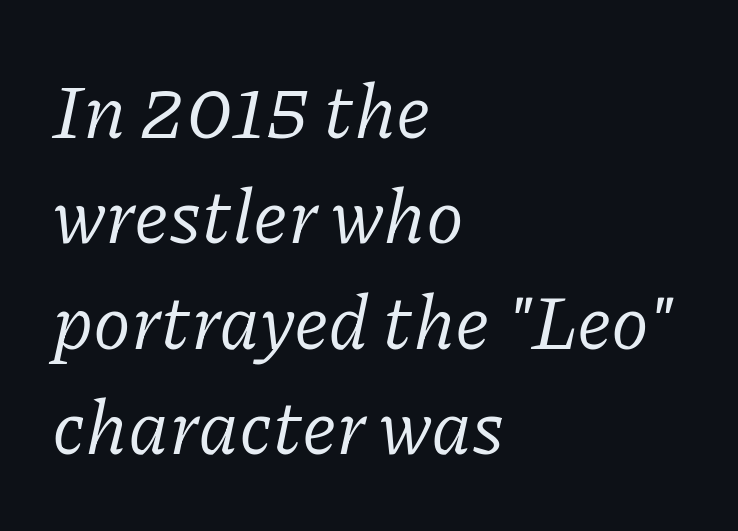
The image shows 77 px regular-weight serif type, italic (leaning right); set left-aligned, normal line spacing (1.37x), normal letter spacing, not underlined; low stroke contrast and a medium x-height.
